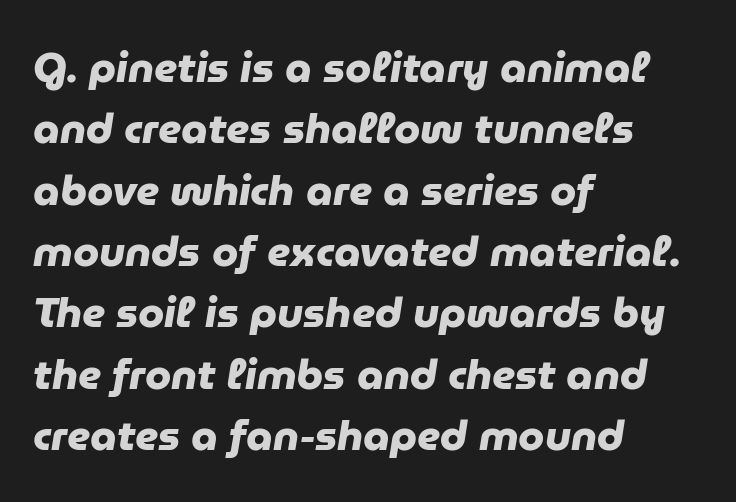
{"serif": "no", "bold": "yes", "weight": "heavy", "width": "normal", "stroke_contrast": "low", "x_height": "medium", "monospaced": "no", "underline": "no", "align": "left", "line_spacing": "normal", "line_spacing_ratio": 1.46, "letter_spacing": "normal", "letter_spacing_em": 0.0, "glyph_px": 42}
